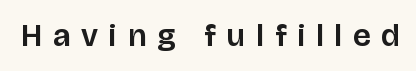
{"serif": "no", "italic": "no", "width": "normal", "stroke_contrast": "low", "x_height": "large", "monospaced": "no", "underline": "no", "letter_spacing": "wide", "letter_spacing_em": 0.35, "glyph_px": 32}
